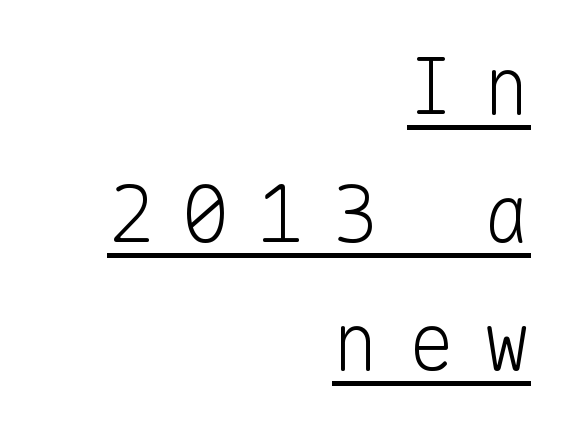
{"serif": "no", "italic": "no", "bold": "no", "weight": "light", "width": "normal", "stroke_contrast": "low", "x_height": "medium", "monospaced": "yes", "underline": "yes", "align": "right", "line_spacing": "normal", "line_spacing_ratio": 1.62, "letter_spacing": "wide", "letter_spacing_em": 0.35, "glyph_px": 79}
